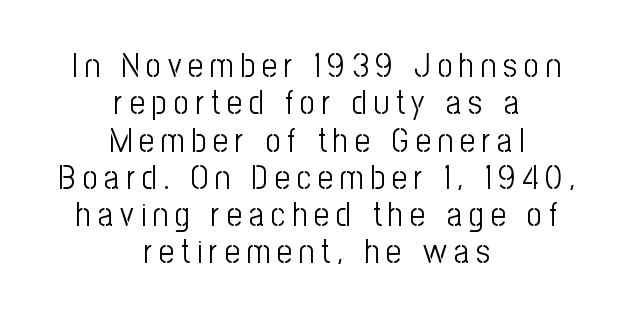
Q: Is the text bold? A: No.
Q: Is the text italic (slanted)? A: No, it is upright.
Q: Is the typeface a serif or a sans-serif typeface? A: Sans-serif.
Q: Is the text underlined? A: No.
Q: How is the paragraph aligned? A: Centered.
Q: Is the spacing between letters normal or unusually wide? A: Unusually wide.
Q: Is the spacing between lines tight, normal or loose? A: Tight.
Q: Width (condensed, normal, or wide)? A: Condensed.
Q: Stroke contrast? A: Low.
Q: x-height? A: Medium.
Q: Monospaced? A: No.
